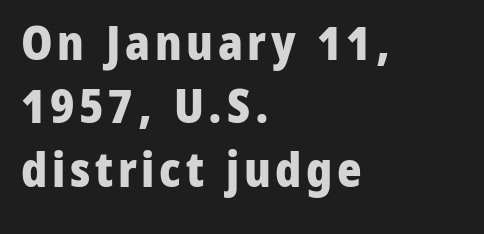
These lines sit exactly where default settings would place them. The space beneath each line is pristine and unruled. Plenty of ink on the page — the face is bold. Italic: no, the glyphs are upright roman.
